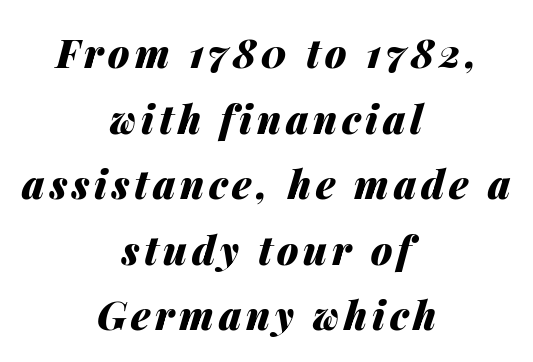
Notice how the stems are inclined rather than vertical — that's the hallmark of italics. Layout note: lines centered. Baseline-to-baseline distance is the conventional proportion of letter height. The letters are bold, with thick, heavy strokes. No word sits above an underline. Is this a fixed-width face? No — the glyphs have proportional, varying widths.
